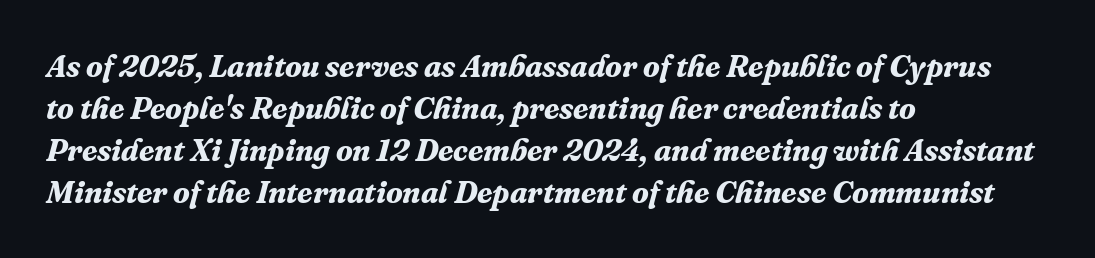
Q: Is the text bold? A: Yes.
Q: Is the text italic (slanted)? A: Yes, it leans right by about 16 degrees.
Q: Is the typeface a serif or a sans-serif typeface? A: Serif.
Q: Is the text underlined? A: No.
Q: How is the paragraph aligned? A: Left-aligned.
Q: Is the spacing between letters normal or unusually wide? A: Normal.
Q: Is the spacing between lines tight, normal or loose? A: Normal.
Q: Width (condensed, normal, or wide)? A: Normal.
Q: Stroke contrast? A: Medium.
Q: x-height? A: Medium.
Q: Monospaced? A: No.
